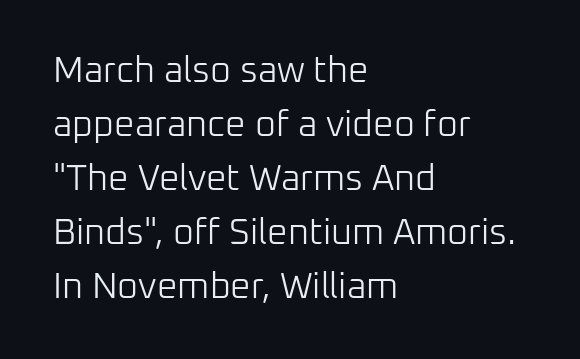
The image shows 36 px light sans-serif type, upright; set left-aligned, normal line spacing (1.5x), normal letter spacing, not underlined; low stroke contrast and a medium x-height.
